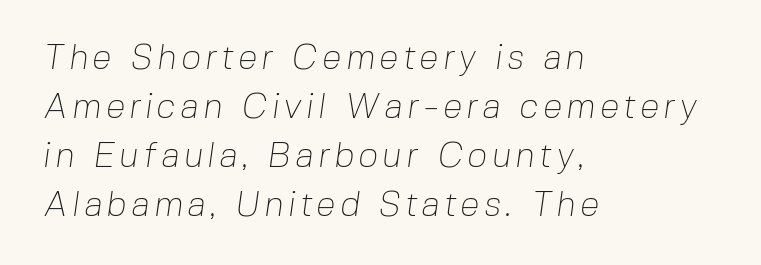
A light-to-regular cut is what we see here. Interline gaps are of average width in this sample. Here the designer chose a conventional face with non-uniform glyph widths. Horizontally, the lines are justified to the leading edge only.
